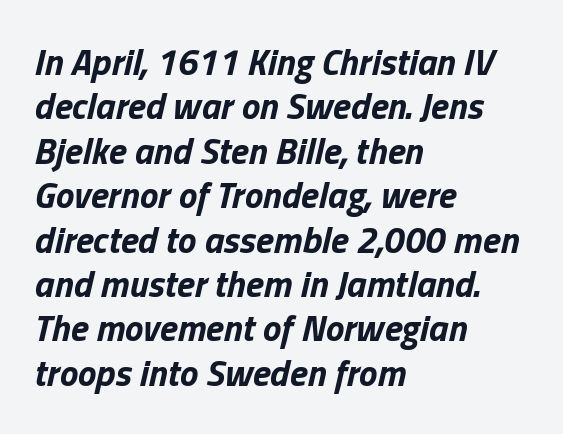
Q: Is the text bold? A: Yes.
Q: Is the text italic (slanted)? A: Yes, it leans right by about 13 degrees.
Q: Is the text underlined? A: No.
Q: How is the paragraph aligned? A: Left-aligned.
Q: Is the spacing between letters normal or unusually wide? A: Normal.
Q: Width (condensed, normal, or wide)? A: Normal.
Q: Stroke contrast? A: Low.
Q: x-height? A: Medium.
Q: Monospaced? A: No.
